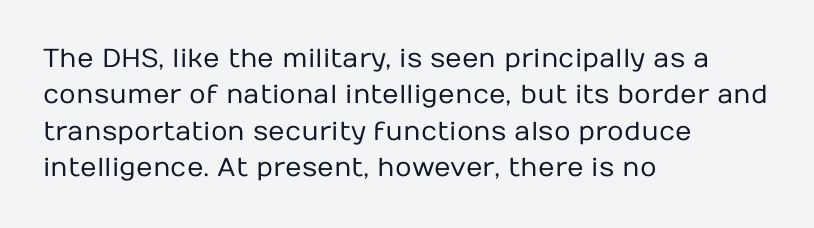
Q: Is the text bold? A: No.
Q: Is the text italic (slanted)? A: No, it is upright.
Q: Is the text underlined? A: No.
Q: How is the paragraph aligned? A: Left-aligned.
Q: Is the spacing between letters normal or unusually wide? A: Normal.
Q: Is the spacing between lines tight, normal or loose? A: Normal.
